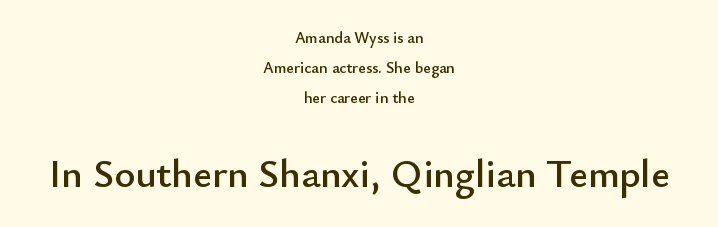
The line texture is even and compact thanks to regular tracking. Proportional: the letters do not fall into vertical columns. The font family rendered here belongs to the sans-serif group. Leftover space on each line is divided equally before and after the words.
